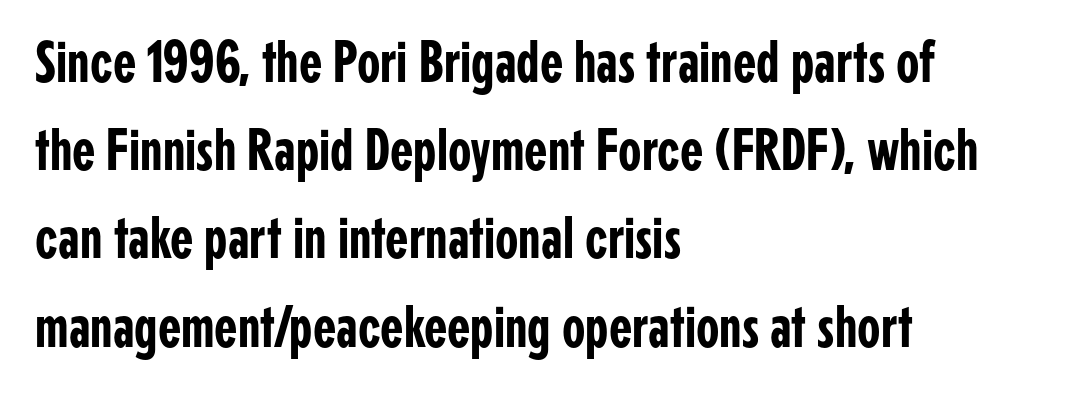
Q: Is the text italic (slanted)? A: No, it is upright.
Q: Is the typeface a serif or a sans-serif typeface? A: Sans-serif.
Q: Is the text underlined? A: No.
Q: How is the paragraph aligned? A: Left-aligned.
Q: Is the spacing between letters normal or unusually wide? A: Normal.
Q: Is the spacing between lines tight, normal or loose? A: Normal.
Q: Width (condensed, normal, or wide)? A: Condensed.
Q: Stroke contrast? A: Low.
Q: x-height? A: Medium.
Q: Monospaced? A: No.
